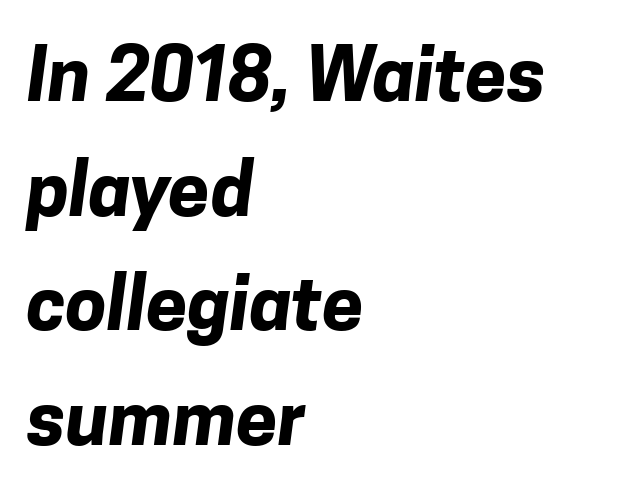
The image shows 74 px bold sans-serif type; set left-aligned, normal line spacing (1.55x), normal letter spacing, not underlined; low stroke contrast and a medium x-height.
